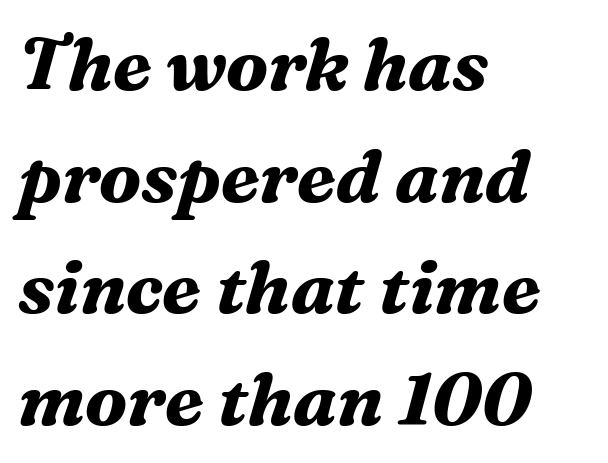
{"serif": "yes", "italic": "yes", "lean": "right", "slant_degrees": 16, "bold": "yes", "weight": "bold", "width": "normal", "stroke_contrast": "medium", "x_height": "medium", "monospaced": "no", "underline": "no", "align": "left", "line_spacing": "normal", "line_spacing_ratio": 1.53, "letter_spacing": "normal", "letter_spacing_em": 0.0, "glyph_px": 73}
